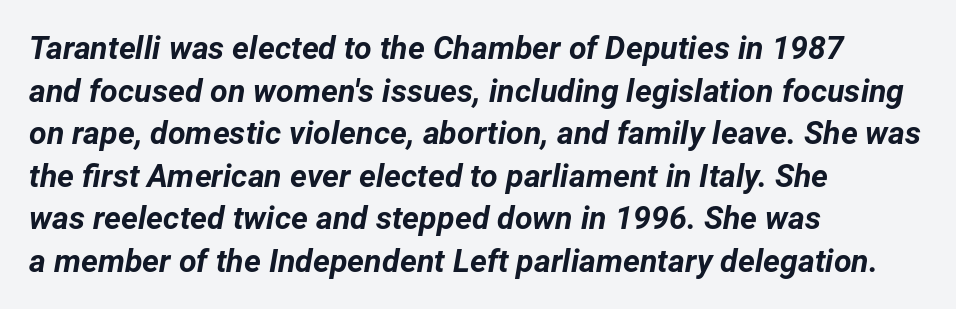
Between one letter and the next there's only the usual sliver of space. Each letter keeps its own natural width here, so spacing adapts to shape. The text carries the slant typical of an italic or oblique font. In CSS terms this would be text-align: left. Each glyph is drawn with heavy, bold strokes.
